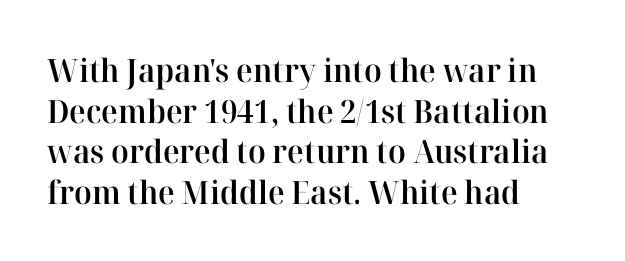
Q: Is the text bold? A: Semi-bold.
Q: Is the text italic (slanted)? A: No, it is upright.
Q: Is the typeface a serif or a sans-serif typeface? A: Serif.
Q: Is the text underlined? A: No.
Q: How is the paragraph aligned? A: Left-aligned.
Q: Is the spacing between letters normal or unusually wide? A: Normal.
Q: Is the spacing between lines tight, normal or loose? A: Normal.
Q: Width (condensed, normal, or wide)? A: Normal.
Q: Stroke contrast? A: High.
Q: x-height? A: Medium.
Q: Monospaced? A: No.
